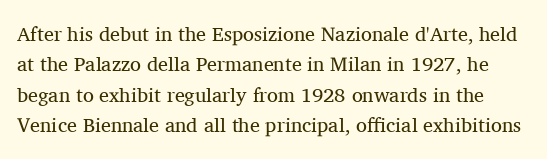
The image shows 20 px text type, upright; set normal line spacing (1.52x), normal letter spacing, not underlined.
